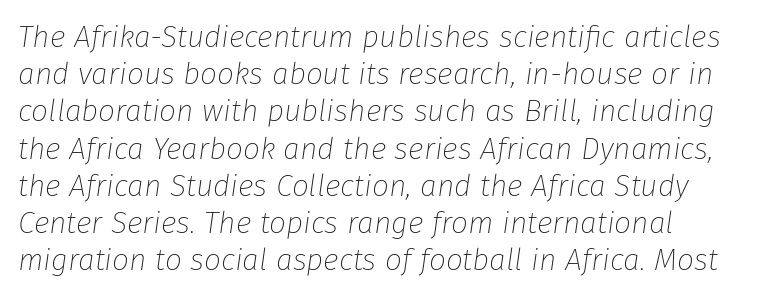
{"italic": "yes", "lean": "right", "slant_degrees": 8, "bold": "no", "weight": "thin", "width": "normal", "stroke_contrast": "low", "x_height": "medium", "monospaced": "no", "underline": "no", "align": "left", "line_spacing_ratio": 1.24, "letter_spacing": "normal", "letter_spacing_em": 0.0, "glyph_px": 30}
